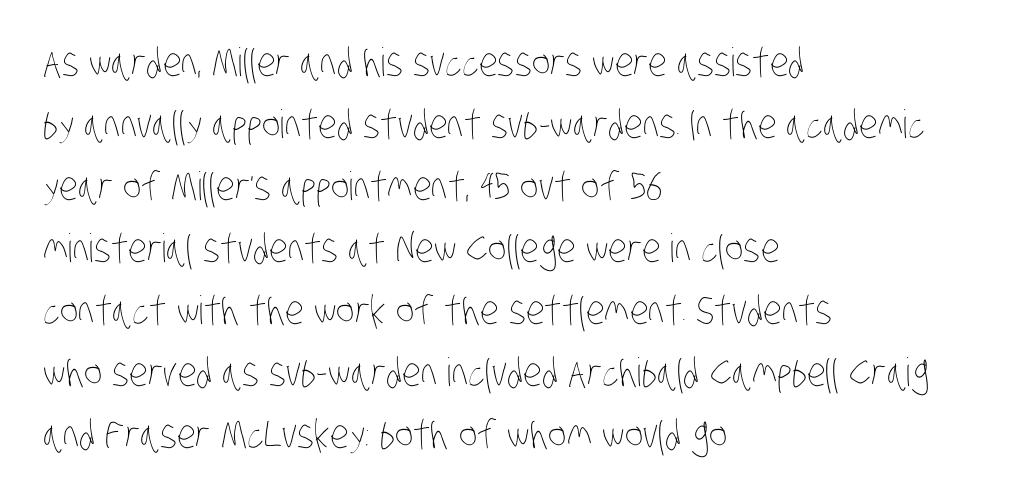
Compared with typical paragraphs, the rows here are spaced about the same. Descender tails drop into unmarked territory. Which margin do the lines hug? The left one — the right edge is uneven. This sample has the flowing, uneven cadence of proportional lettering. These lines keep a tight, regular rhythm from letter to letter. Stems and bowls with no extra thickness — not bold.
